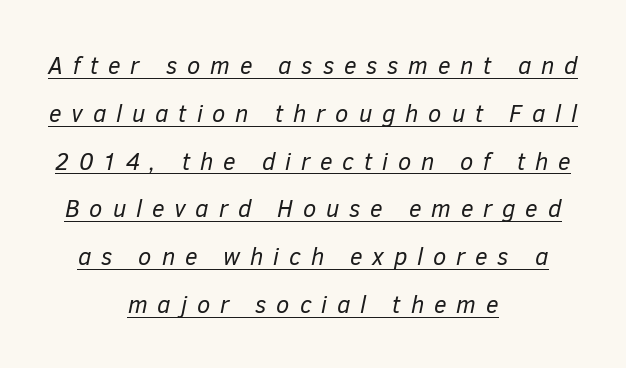
Q: Is the text bold? A: No.
Q: Is the text italic (slanted)? A: Yes, it leans right by about 12 degrees.
Q: Is the text underlined? A: Yes.
Q: How is the paragraph aligned? A: Centered.
Q: Is the spacing between letters normal or unusually wide? A: Unusually wide.
Q: Is the spacing between lines tight, normal or loose? A: Loose.
